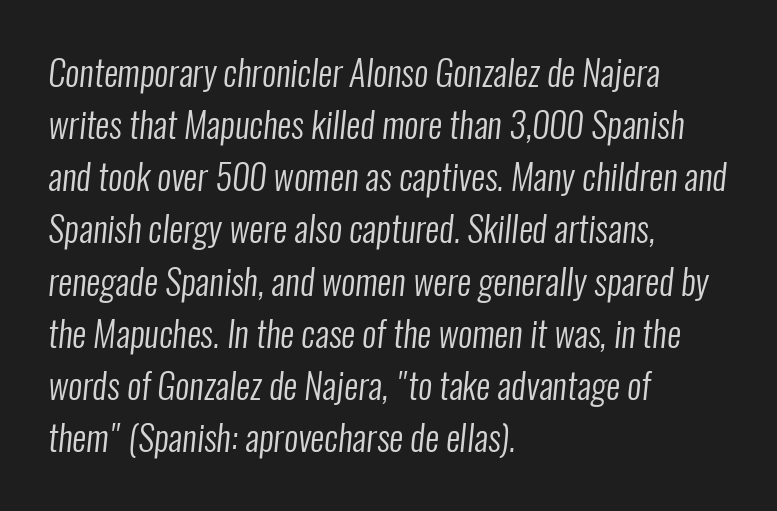
Stem width sits at or under what a default text font uses. Each new line begins a customary step beneath the previous one. Is the letter spacing exaggerated? No — it looks like the ordinary default. Classification — sans serif. A clean baseline with only descenders dipping below it.
